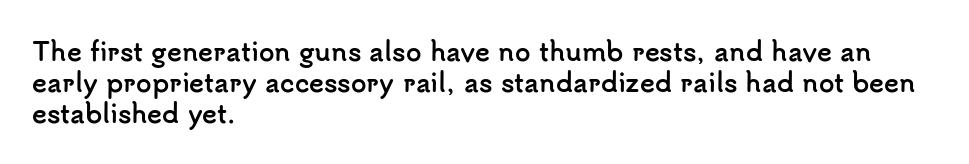
Caption: standard tracking, unaltered. Weight: bold. Line beginnings align vertically; line endings do not. The type sits square on the baseline with zero lean.
